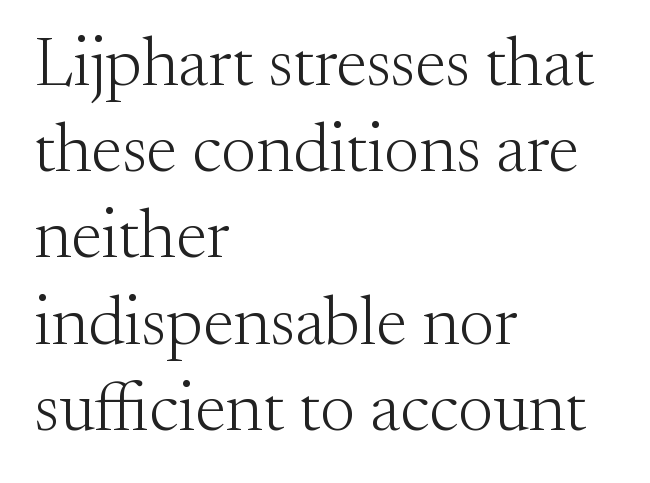
The image shows 69 px light serif type, upright; set left-aligned, normal line spacing (1.25x), normal letter spacing, not underlined; medium stroke contrast and a small x-height.
